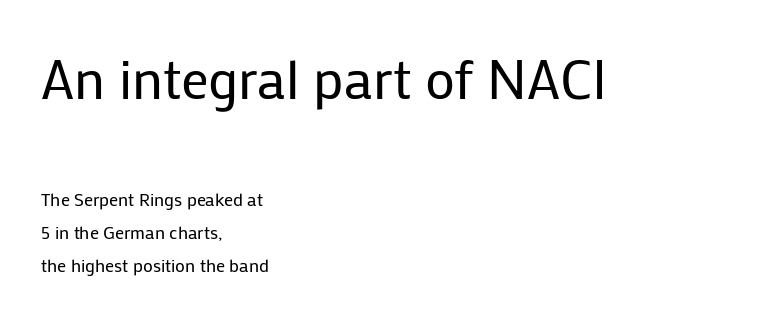
The image shows 55 px regular-weight sans-serif type, upright; set left-aligned, line spacing 1.85x, normal letter spacing, not underlined; the first (top) block is 3.06x larger; low stroke contrast and a medium x-height.
